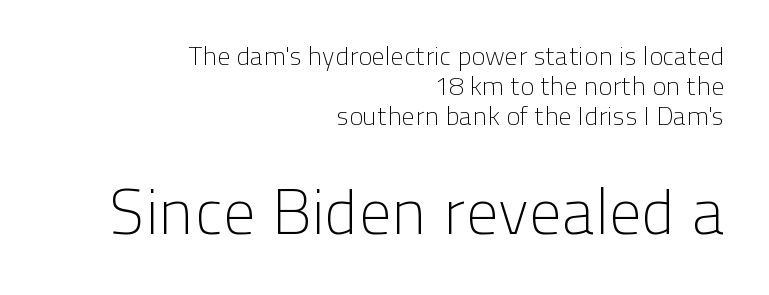
{"serif": "no", "italic": "no", "bold": "no", "weight": "light", "width": "normal", "stroke_contrast": "low", "x_height": "medium", "monospaced": "no", "underline": "no", "align": "right", "line_spacing": "tight", "line_spacing_ratio": 1.15, "letter_spacing": "normal", "letter_spacing_em": 0.0, "larger_block": "second", "size_ratio": 2.46, "glyph_px": 64}
